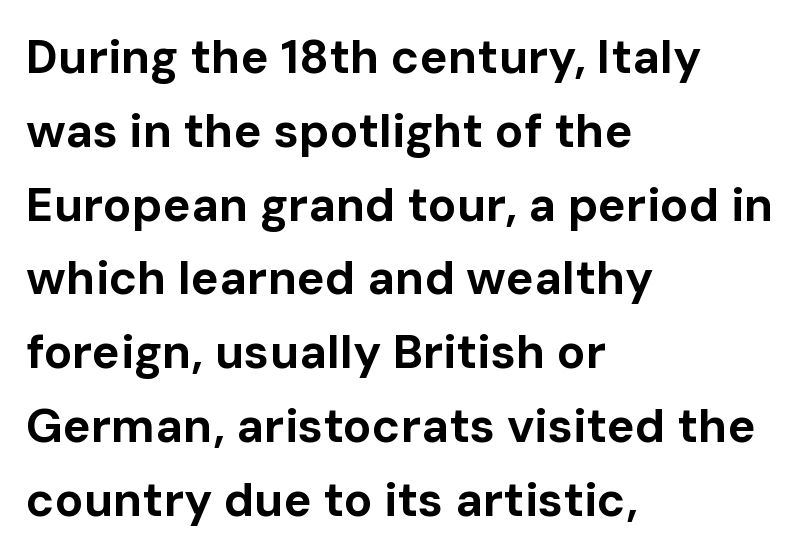
The image shows 47 px bold sans-serif type, upright; set left-aligned, normal line spacing (1.57x), normal letter spacing, not underlined; low stroke contrast and a medium x-height.
